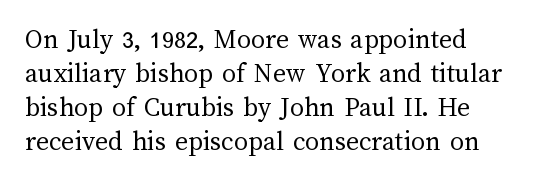
The image shows 28 px regular-weight type, upright; set left-aligned, line spacing 1.22x, normal letter spacing, not underlined; medium stroke contrast and a medium x-height.
